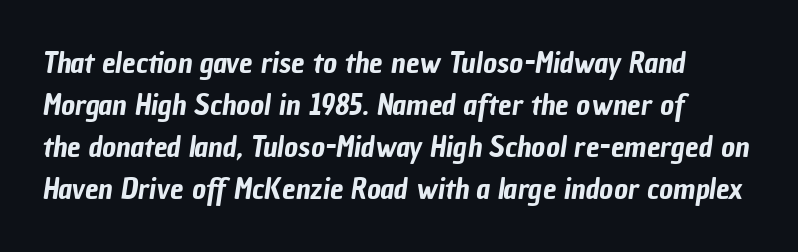
In terms of letterform style, serifs are entirely absent. In CSS terms this would be text-align: left. Regarding leading, the lines here are spaced in the standard way. Each letter keeps its own natural width here, so spacing adapts to shape.
